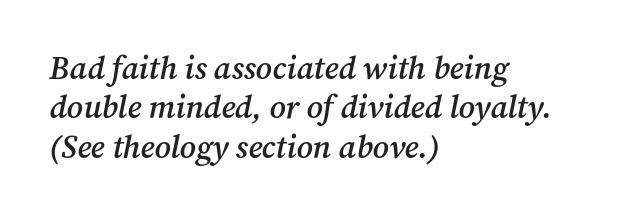
The image shows 32 px semibold serif type, italic (leaning right); set left-aligned, line spacing 1.23x, normal letter spacing, not underlined; medium stroke contrast and a medium x-height.
